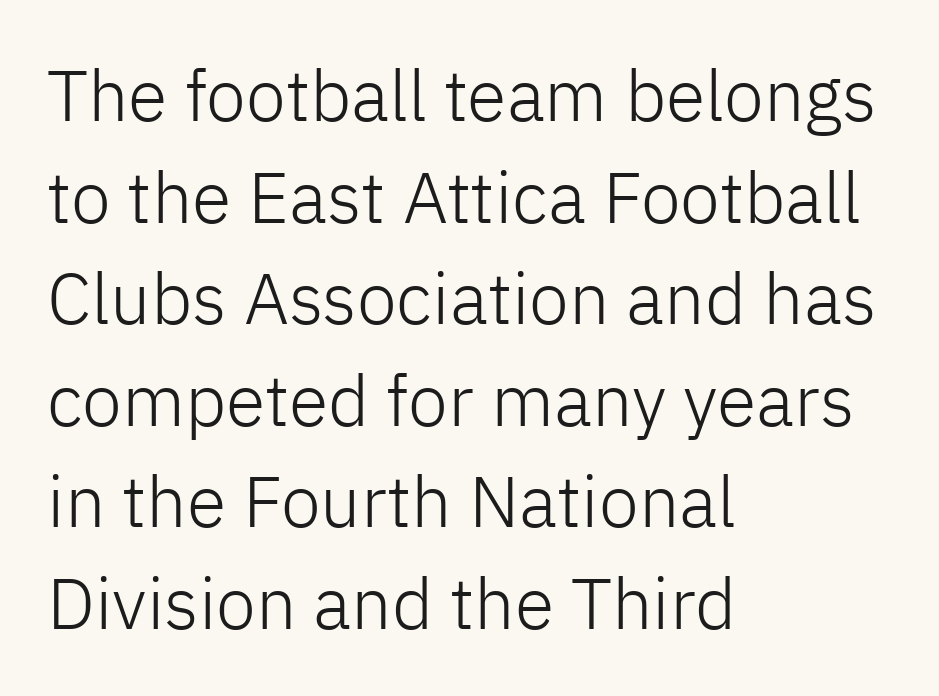
Spacing verdict: proportional, widths tailored to each character. To sum up the face: it is a sans, with no serifs. Heaviness? Minimal to ordinary, like unemphasized prose. Beneath every word, the page is bare. Short note: letters normally spaced. Where is the straight margin? On the left.
